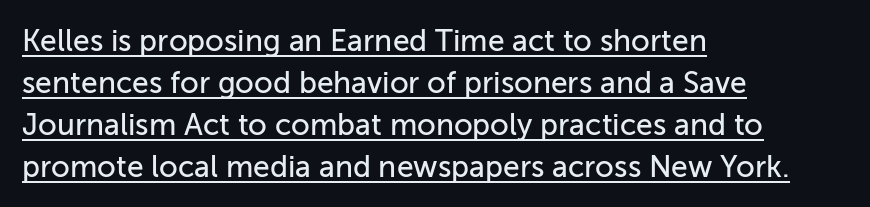
Teacher's note: observe the even left margin — that is flush-left alignment. Whoever set this chose a conventional vertical rhythm. The specimen includes a rule beneath the text block's lines. A typesetter would call this zero additional tracking.
